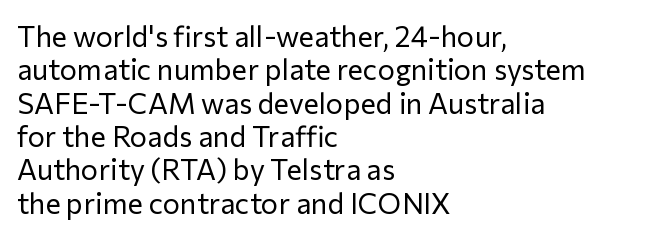
Q: Is the text bold? A: No.
Q: Is the text italic (slanted)? A: No, it is upright.
Q: Is the typeface a serif or a sans-serif typeface? A: Sans-serif.
Q: Is the text underlined? A: No.
Q: How is the paragraph aligned? A: Left-aligned.
Q: Is the spacing between letters normal or unusually wide? A: Normal.
Q: Is the spacing between lines tight, normal or loose? A: Tight.
Q: Width (condensed, normal, or wide)? A: Normal.
Q: Stroke contrast? A: Low.
Q: x-height? A: Medium.
Q: Monospaced? A: No.
